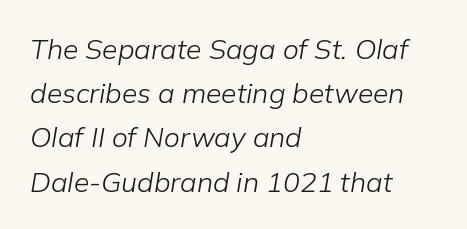
If you drew a line through each stem, it would be angled. Caption: face not bold, strokes unweighted. Decoration check: the copy has no underline. Each line starts at the same left margin while the right side varies. Standard letterfit; no display-style spreading of the glyphs.
